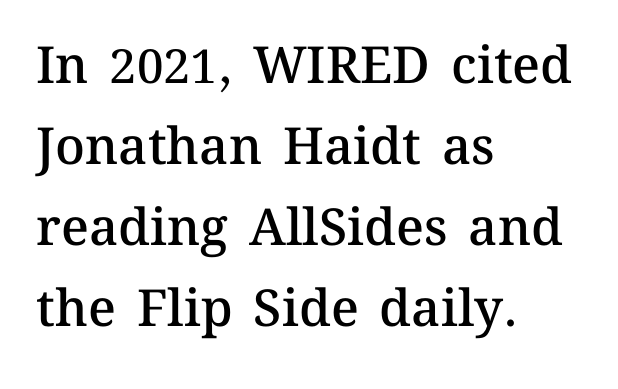
The image shows 51 px semibold type, upright; set left-aligned, normal line spacing (1.59x), normal letter spacing, not underlined; medium stroke contrast and a medium x-height.
